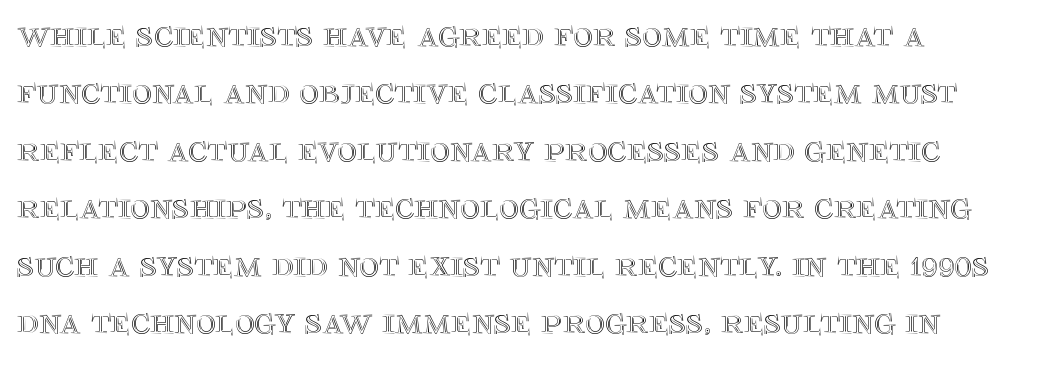
{"italic": "no", "width": "normal", "x_height": "large", "monospaced": "no", "underline": "no", "line_spacing": "normal", "line_spacing_ratio": 1.51, "letter_spacing": "normal", "letter_spacing_em": 0.0, "glyph_px": 38}
